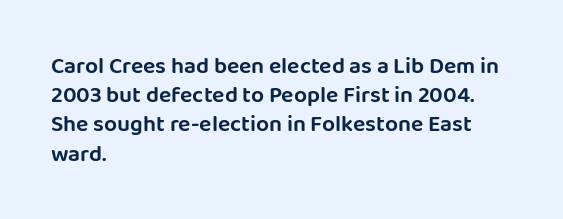
The image shows 23 px text type, upright; set left-aligned, normal line spacing (1.27x), normal letter spacing, not underlined.
